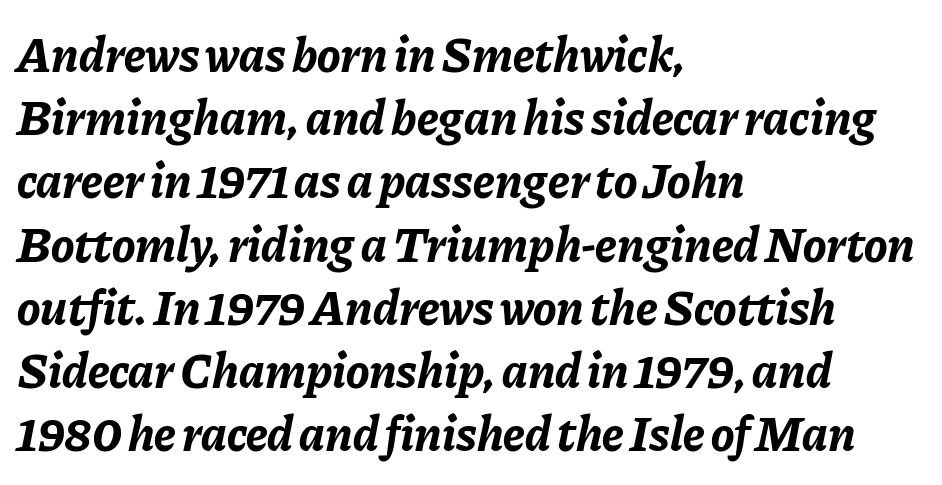
The image shows 49 px bold type, italic (leaning right); set left-aligned, normal line spacing (1.29x), normal letter spacing, not underlined; low stroke contrast and a medium x-height.
